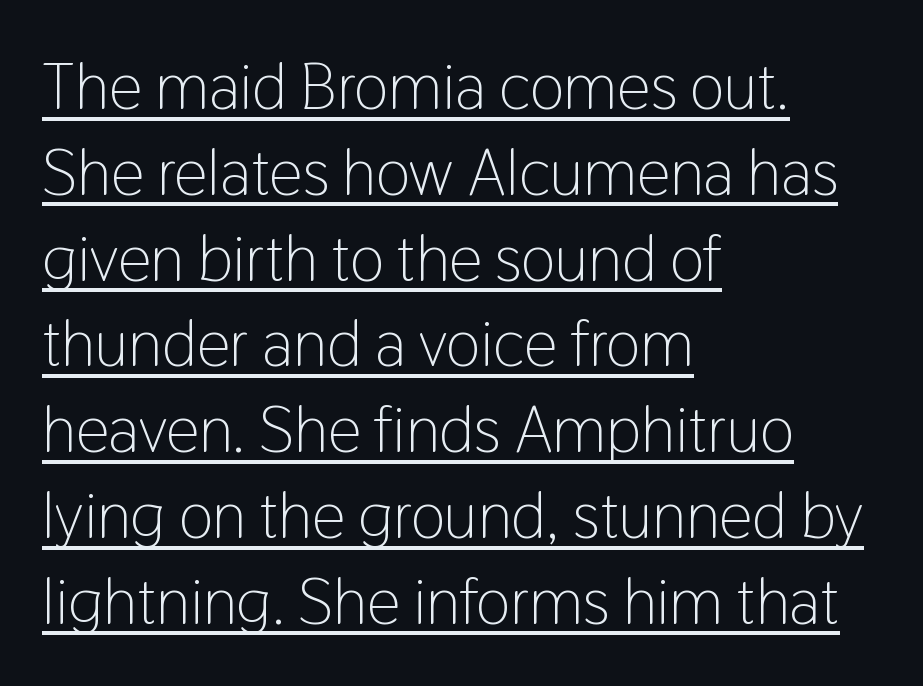
{"serif": "no", "italic": "no", "bold": "no", "weight": "light", "width": "condensed", "stroke_contrast": "low", "x_height": "medium", "monospaced": "no", "underline": "yes", "align": "left", "line_spacing": "normal", "line_spacing_ratio": 1.3, "letter_spacing": "normal", "letter_spacing_em": 0.0, "glyph_px": 66}
